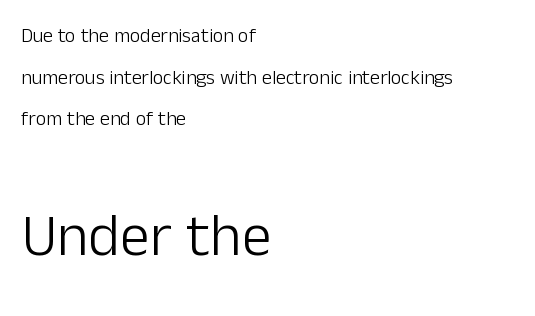
{"serif": "no", "italic": "no", "bold": "no", "weight": "light", "width": "normal", "stroke_contrast": "low", "x_height": "medium", "monospaced": "no", "underline": "no", "align": "left", "line_spacing": "loose", "line_spacing_ratio": 2.08, "letter_spacing": "normal", "letter_spacing_em": 0.0, "larger_block": "second", "size_ratio": 3.0, "glyph_px": 60}
